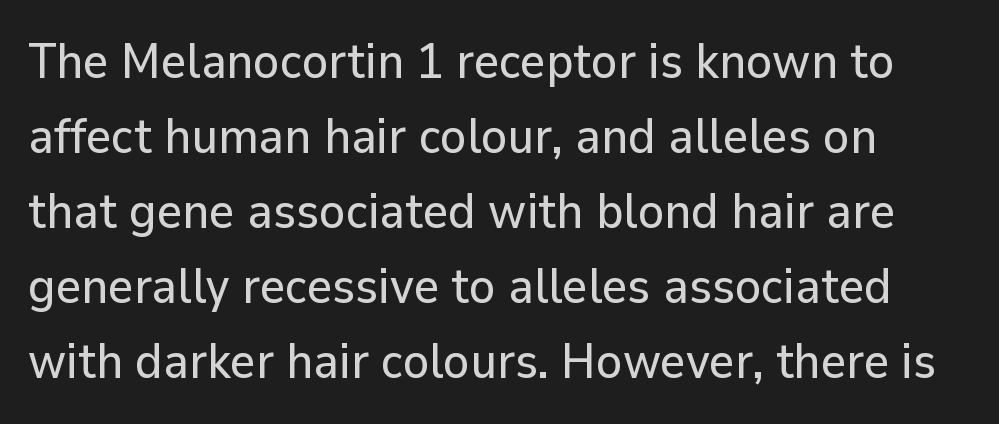
Think of a printed novel: that variable character pitch is what you see here. The rows are spaced the way most documents space them. No extra tracking has been applied to these lines. This rendering features lettering with no underline. You can tell it's not italic because the verticals are truly vertical.
